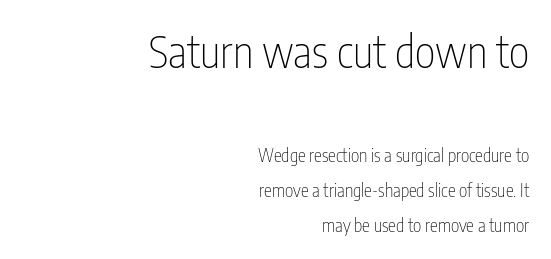
The image shows 44 px thin, condensed sans-serif type, upright; set right-aligned, loose line spacing (1.95x), normal letter spacing, not underlined; the first (top) block is 2.44x larger; low stroke contrast and a medium x-height.
